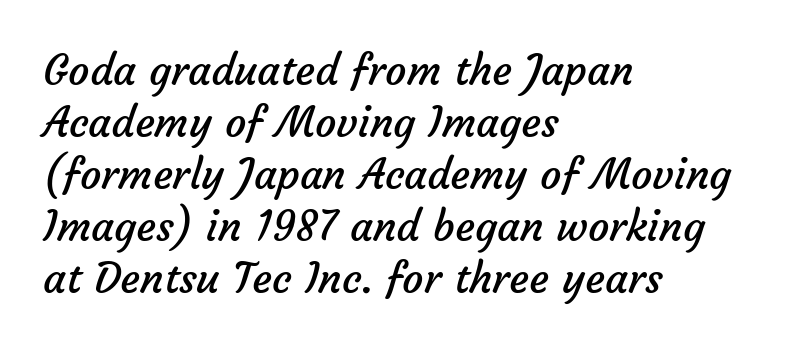
The image shows 42 px regular-weight sans-serif type; set left-aligned, line spacing 1.24x, normal letter spacing, not underlined; low stroke contrast and a medium x-height.
